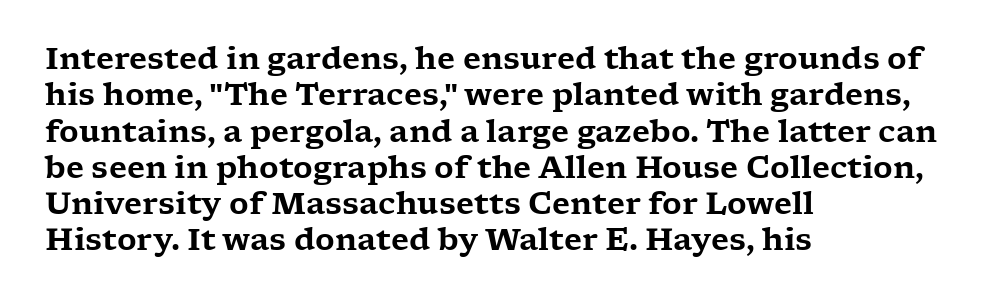
Q: Is the text italic (slanted)? A: No, it is upright.
Q: Is the typeface a serif or a sans-serif typeface? A: Serif.
Q: Is the text underlined? A: No.
Q: How is the paragraph aligned? A: Left-aligned.
Q: Is the spacing between letters normal or unusually wide? A: Normal.
Q: Width (condensed, normal, or wide)? A: Wide.
Q: Stroke contrast? A: Low.
Q: x-height? A: Medium.
Q: Monospaced? A: No.
